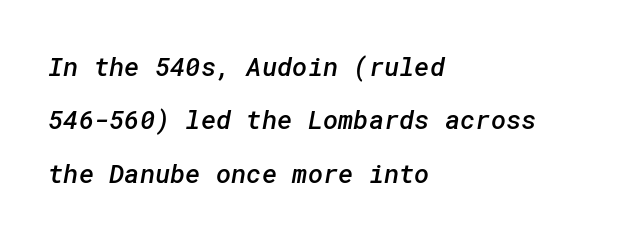
A fair bit of extra ink — the face is semibold, not bold. What stands out about the letter spacing? Nothing — it is the standard amount. The typesetter chose a ragged-right arrangement here. Widely set lines give the paragraph a tall, airy silhouette.
